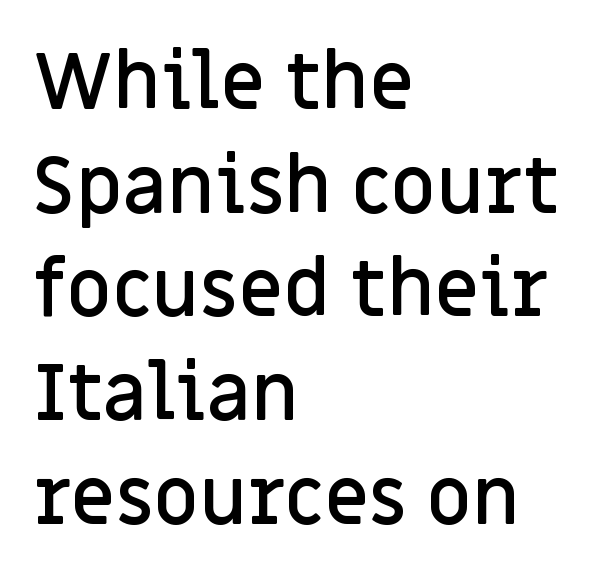
Short and long lines alike share a common starting point at left. Style check: upright. The letters are semibold — heavier than regular but short of a full bold. Check under the words: just untouched page.
